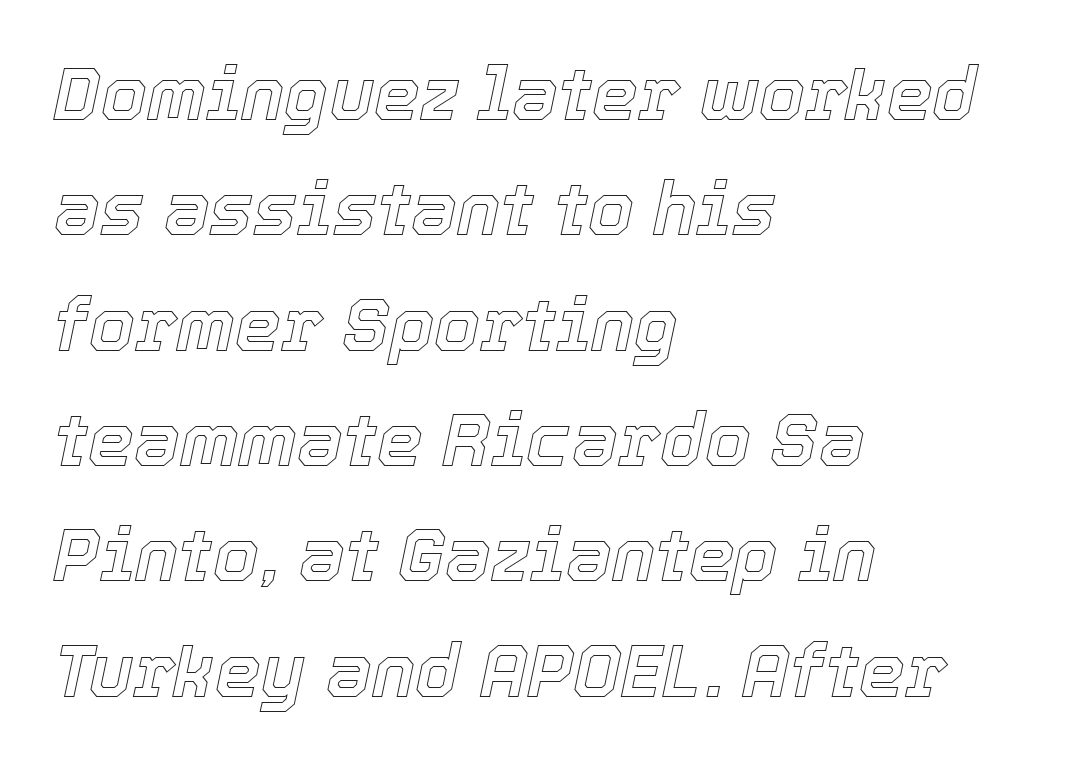
The image shows 73 px text type, italic (leaning right); set left-aligned, normal line spacing (1.58x), normal letter spacing, not underlined; a medium x-height.
